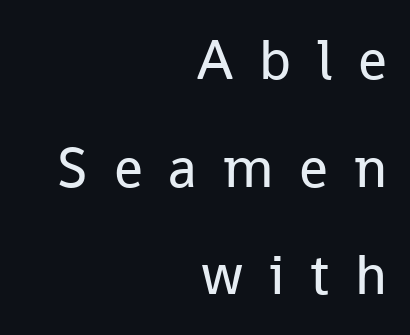
Q: Is the text bold? A: No.
Q: Is the text italic (slanted)? A: No, it is upright.
Q: Is the typeface a serif or a sans-serif typeface? A: Sans-serif.
Q: Is the text underlined? A: No.
Q: How is the paragraph aligned? A: Right-aligned.
Q: Is the spacing between letters normal or unusually wide? A: Unusually wide.
Q: Width (condensed, normal, or wide)? A: Normal.
Q: Stroke contrast? A: Low.
Q: x-height? A: Medium.
Q: Monospaced? A: No.
